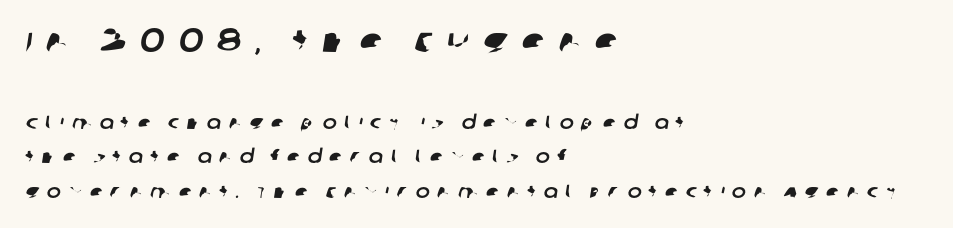
Varying glyph widths throughout — classic text-font behaviour. The text was rendered using a sans face with plain stroke endings. Size contrast runs from large at the top to small at the bottom. Characters follow at a spacing far wider than the type designer built in. Caption: multi-line text, flush left, ragged right. The baseline area is clear.
